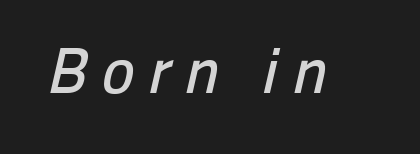
Q: Is the typeface a serif or a sans-serif typeface? A: Sans-serif.
Q: Is the text underlined? A: No.
Q: Is the spacing between letters normal or unusually wide? A: Unusually wide.
Q: Width (condensed, normal, or wide)? A: Normal.
Q: Stroke contrast? A: Low.
Q: x-height? A: Medium.
Q: Monospaced? A: No.
